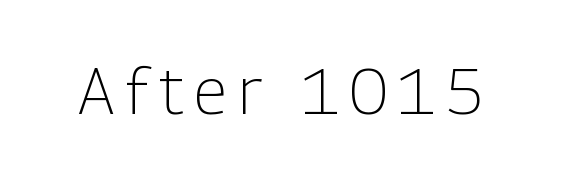
Q: Is the text bold? A: No.
Q: Is the text italic (slanted)? A: No, it is upright.
Q: Is the typeface a serif or a sans-serif typeface? A: Sans-serif.
Q: Is the text underlined? A: No.
Q: Width (condensed, normal, or wide)? A: Condensed.
Q: Stroke contrast? A: Low.
Q: x-height? A: Medium.
Q: Monospaced? A: No.
